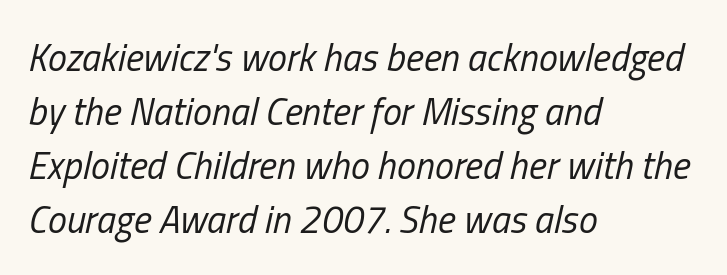
The image shows 38 px regular-weight, condensed type, italic (leaning right); set left-aligned, normal line spacing (1.42x), normal letter spacing, not underlined; low stroke contrast and a medium x-height.
